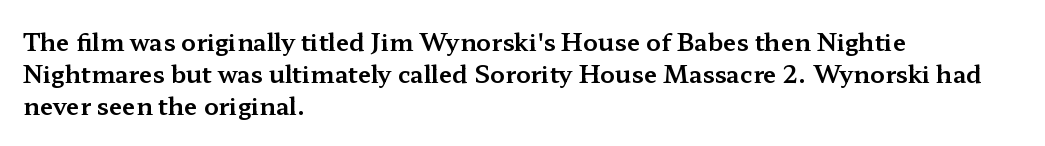
{"italic": "no", "underline": "no", "align": "left", "line_spacing": "normal", "line_spacing_ratio": 1.34, "letter_spacing": "normal", "letter_spacing_em": 0.0, "glyph_px": 24}
